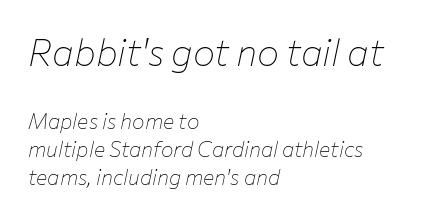
Glance below the letters and you will spot only blank space. What stands out about the letter spacing? Nothing — it is the standard amount. Visually, the top section dominates because its glyphs are scaled up. Note the varied advance widths — an 'i' is clearly narrower than an 'm'. One-word summary of the alignment: left.
